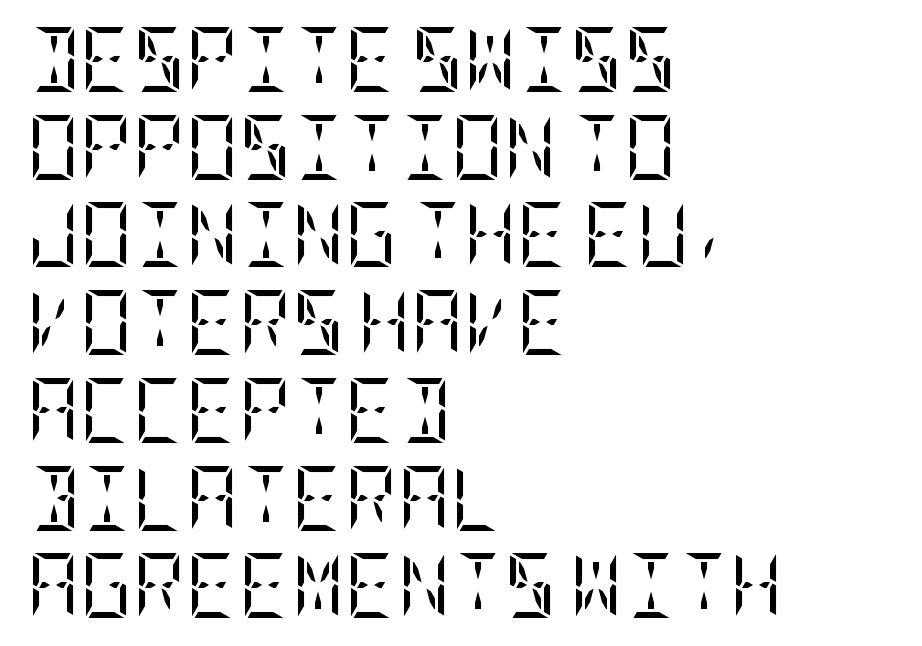
{"serif": "yes", "italic": "no", "bold": "no", "weight": "regular", "width": "condensed", "stroke_contrast": "low", "x_height": "large", "underline": "no", "align": "left", "line_spacing": "normal", "line_spacing_ratio": 1.35, "letter_spacing": "normal", "letter_spacing_em": 0.0, "glyph_px": 65}
